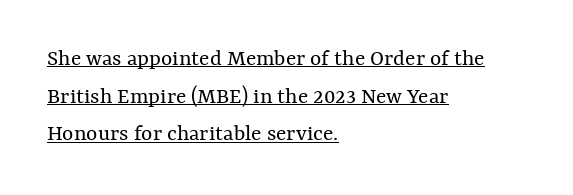
{"italic": "no", "bold": "no", "underline": "yes", "align": "left", "line_spacing": "normal", "line_spacing_ratio": 1.57, "letter_spacing": "normal", "letter_spacing_em": 0.0, "glyph_px": 24}
